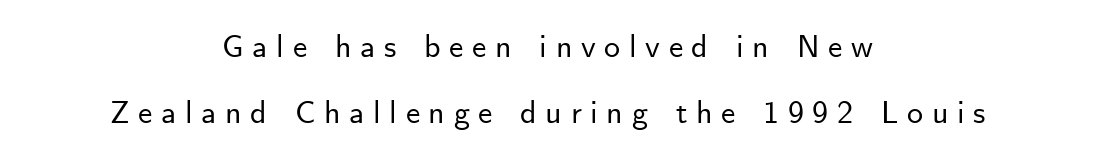
Baseline-to-baseline distance is far greater than the letter height. Is this a fixed-width face? No — the glyphs have proportional, varying widths. A typesetter would label this face a sans. The zone under the glyphs is completely vacant.
